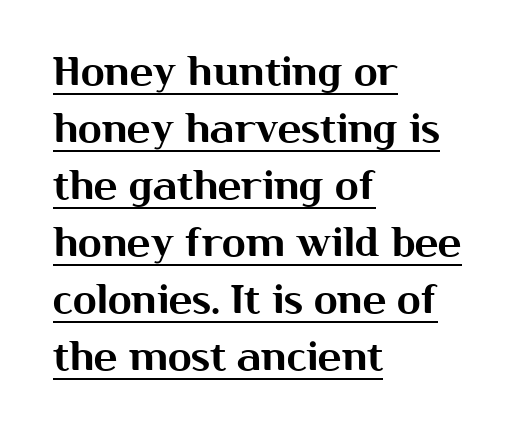
The type family on display is of the sans-serif kind. The string is rendered with underlining switched on. Each word holds together tightly as a unit, with standard inter-letter gaps. Each new line begins a customary step beneath the previous one. The lettering holds an erect, upright posture throughout.
